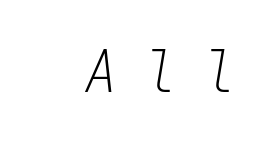
Inter-character spacing is expanded well beyond the font's built-in metrics. Every character here occupies the same horizontal width, giving the sample a typewriter-like rhythm. Is this a heavy cut? Hardly; it is regular or lighter. Glance below the letters and you will spot only blank space.
